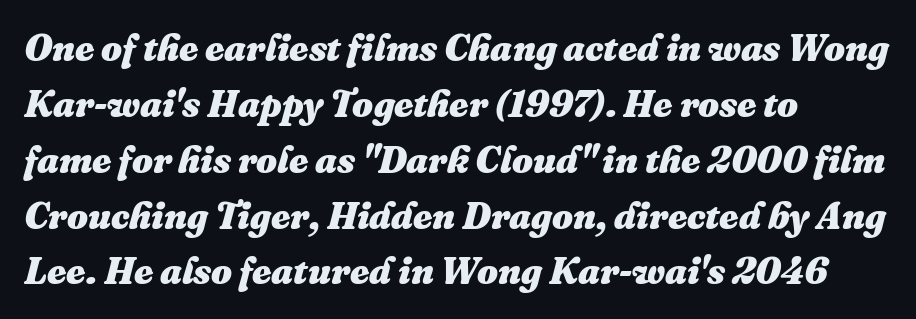
{"italic": "yes", "lean": "right", "slant_degrees": 16, "bold": "yes", "weight": "heavy", "width": "normal", "stroke_contrast": "medium", "x_height": "medium", "monospaced": "no", "underline": "no", "align": "left", "line_spacing": "normal", "line_spacing_ratio": 1.51, "letter_spacing": "normal", "letter_spacing_em": 0.0, "glyph_px": 37}
